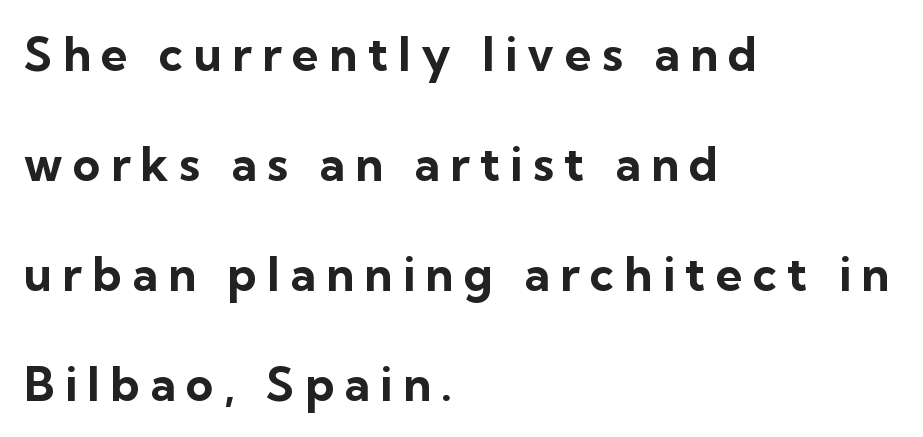
Strokes here are thick enough to call this a true bold. A typesetter would call this leading open, well beyond the default. Varying glyph widths throughout — classic text-font behaviour. Where is the straight margin? On the left. Glyph-to-glyph distance is far greater than everyday printed text. Quick note: not italic, upright.
